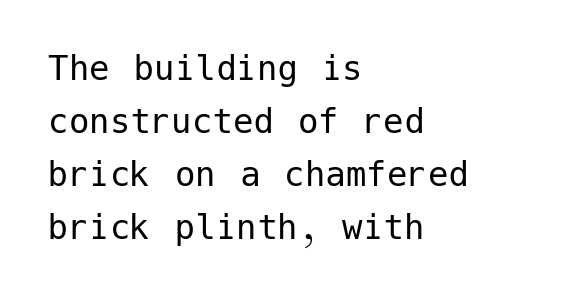
{"serif": "no", "italic": "no", "bold": "no", "weight": "regular", "width": "normal", "stroke_contrast": "low", "x_height": "medium", "underline": "no", "align": "left", "line_spacing": "normal", "line_spacing_ratio": 1.29, "letter_spacing": "normal", "letter_spacing_em": 0.0, "glyph_px": 41}
